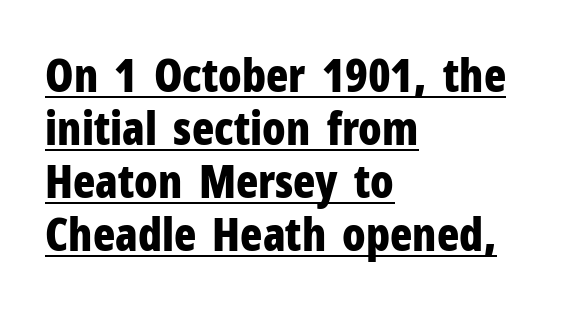
{"serif": "no", "italic": "no", "bold": "yes", "weight": "bold", "width": "condensed", "stroke_contrast": "low", "x_height": "medium", "monospaced": "no", "underline": "yes", "align": "left", "line_spacing": "tight", "line_spacing_ratio": 1.15, "letter_spacing": "normal", "letter_spacing_em": 0.0, "glyph_px": 46}
